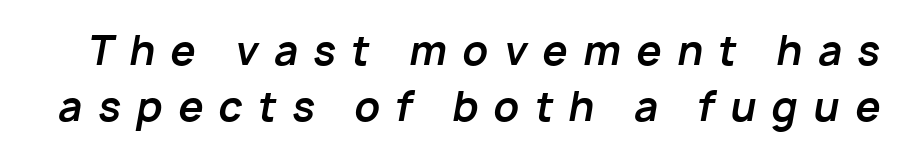
The image shows 40 px bold type, italic (leaning right); set normal line spacing (1.41x), unusually wide letter spacing (+0.39 em), not underlined; low stroke contrast and a medium x-height.
